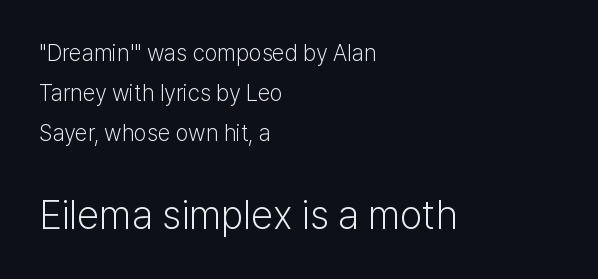
{"serif": "no", "italic": "no", "bold": "no", "weight": "light", "width": "normal", "stroke_contrast": "low", "x_height": "medium", "monospaced": "no", "underline": "no", "align": "left", "line_spacing_ratio": 1.73, "letter_spacing": "normal", "letter_spacing_em": 0.0, "larger_block": "second", "size_ratio": 1.74, "glyph_px": 40}
